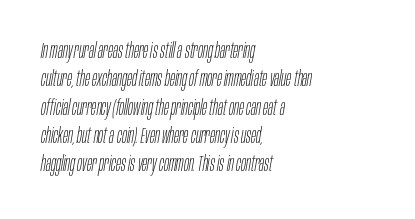
{"italic": "yes", "lean": "right", "slant_degrees": 10, "bold": "no", "underline": "no", "align": "left", "line_spacing": "normal", "line_spacing_ratio": 1.35, "letter_spacing": "normal", "letter_spacing_em": 0.0, "glyph_px": 21}
